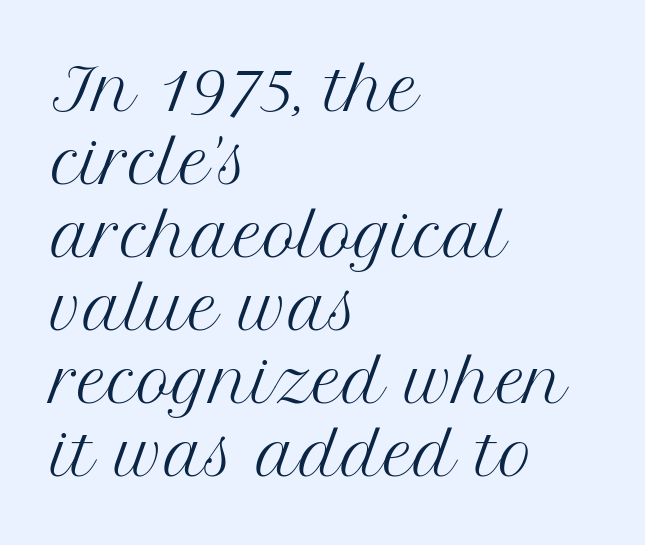
The image shows 58 px regular-weight type; set left-aligned, normal line spacing (1.26x), normal letter spacing, not underlined; medium stroke contrast and a medium x-height.
